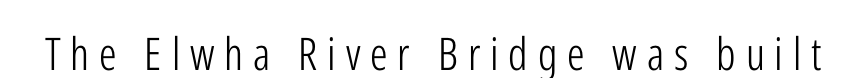
The gap between lines stays unmarked. Each stroke keeps to a modest, everyday thickness or less. Unlike a traditional serif, this face leaves its strokes unadorned. In terms of letterspacing, this is a distinctly airy, spread setting. When letters stand straight like this, we call the style roman or upright.
